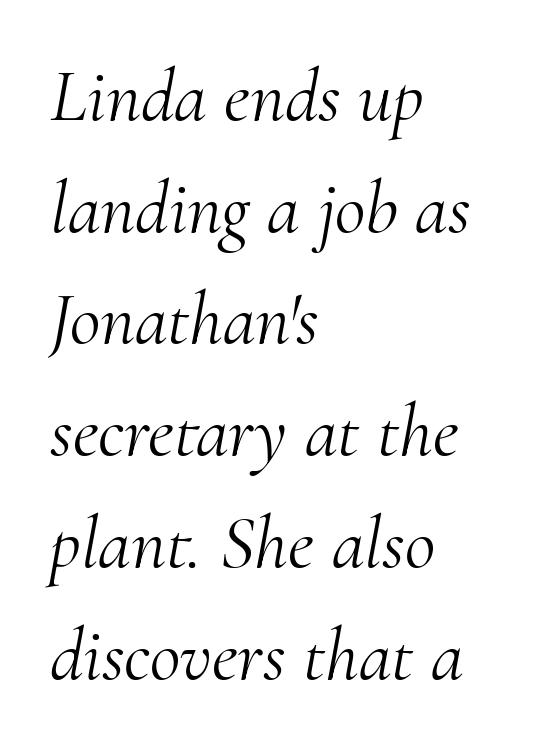
The image shows 75 px light serif type, italic (leaning right); set left-aligned, normal line spacing (1.49x), normal letter spacing, not underlined; medium stroke contrast and a small x-height.
